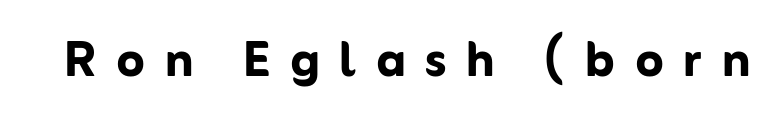
On the weight axis this lands at bold, roughly 700. The passage shown is typed in a proportional face where columns would drift. Posture: vertical. The passage shown is not underscored anywhere. Are there feet on the stems? There aren't — it's a sans. The letters are spread apart with noticeably loose tracking.
